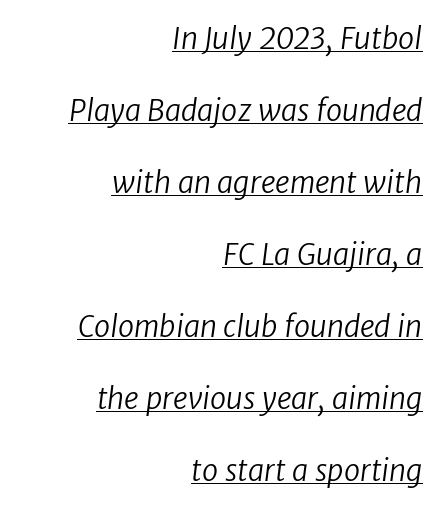
The image shows 29 px regular-weight sans-serif type; set right-aligned, loose line spacing (2.48x), normal letter spacing, underlined; low stroke contrast and a medium x-height.
